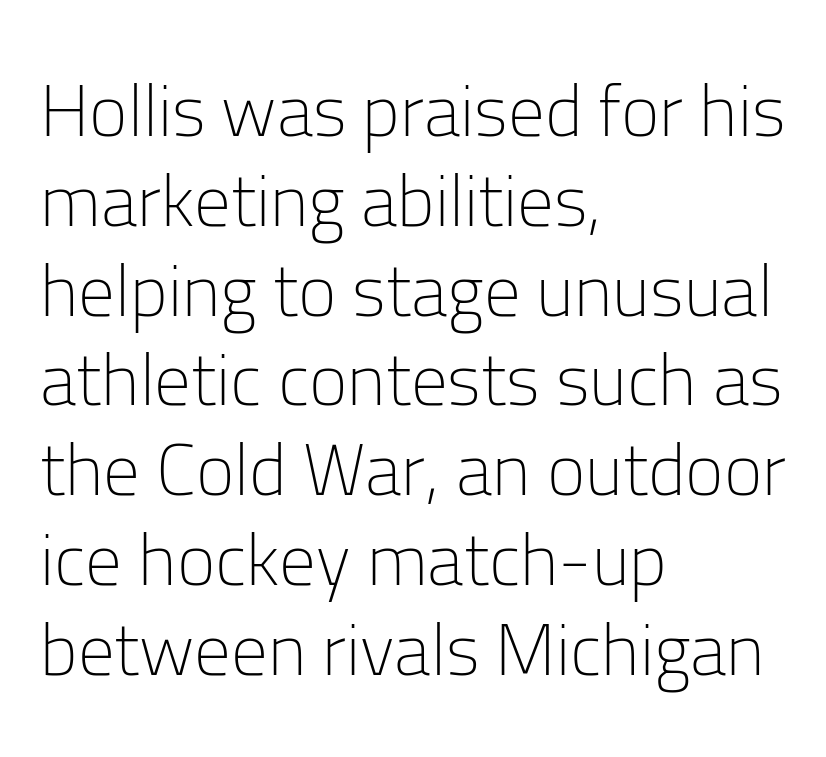
Q: Is the text bold? A: No.
Q: Is the text italic (slanted)? A: No, it is upright.
Q: Is the typeface a serif or a sans-serif typeface? A: Sans-serif.
Q: Is the text underlined? A: No.
Q: How is the paragraph aligned? A: Left-aligned.
Q: Is the spacing between letters normal or unusually wide? A: Normal.
Q: Width (condensed, normal, or wide)? A: Normal.
Q: Stroke contrast? A: Low.
Q: x-height? A: Medium.
Q: Monospaced? A: No.
